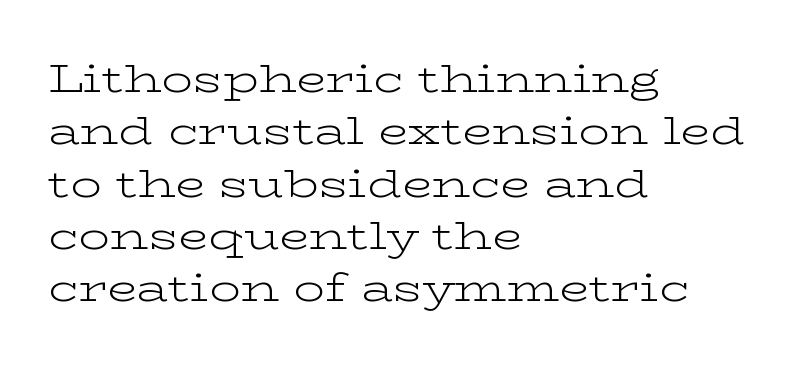
Weight: in the light-to-regular range. The passage is arranged the way most books set body copy — flush left. The space beneath each line is pristine and unruled. Normally led — the rows are evenly, conventionally spaced. Looks like regular typesetting: each glyph gets only the width it needs.
